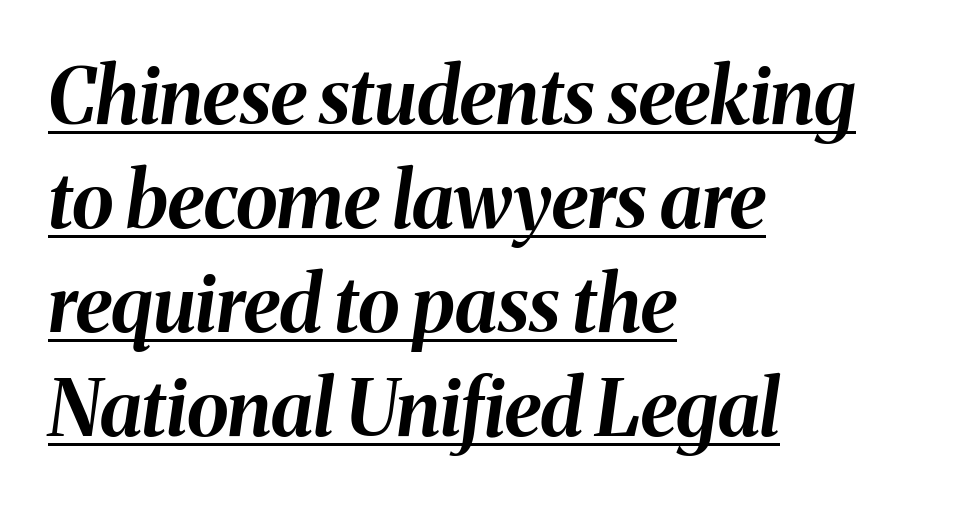
The image shows 77 px bold type, italic (leaning right); set left-aligned, normal line spacing (1.35x), normal letter spacing, underlined; medium stroke contrast and a medium x-height.
